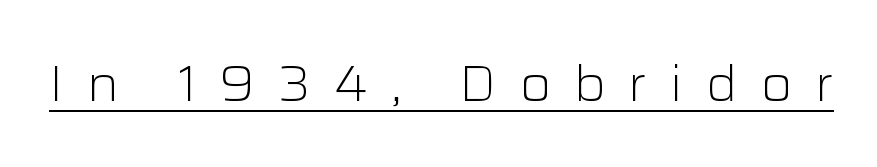
The image shows 50 px light sans-serif type, upright; set unusually wide letter spacing (+0.46 em), underlined; low stroke contrast and a medium x-height.
